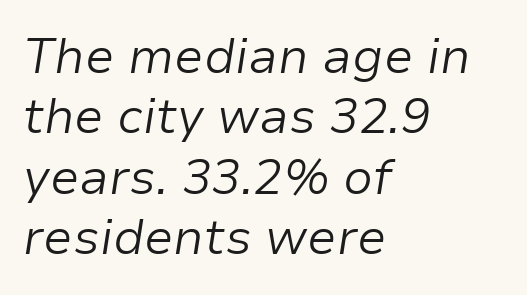
The image shows 49 px light type, italic (leaning right); set left-aligned, line spacing 1.23x, normal letter spacing, not underlined; low stroke contrast and a medium x-height.
